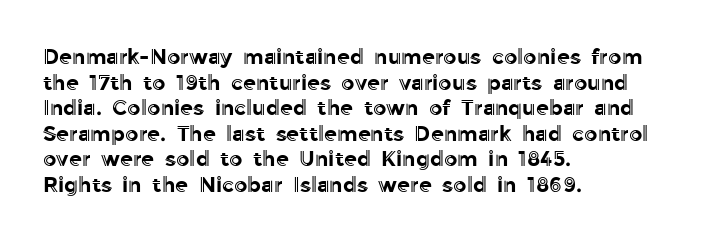
Q: Is the text italic (slanted)? A: No, it is upright.
Q: Is the text underlined? A: No.
Q: How is the paragraph aligned? A: Left-aligned.
Q: Is the spacing between letters normal or unusually wide? A: Normal.
